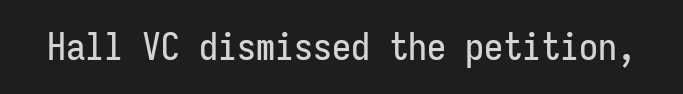
Nothing sits at the stroke ends, so this counts as sans-serif. Looks like terminal output: every glyph gets an equal slot. Each word holds together tightly as a unit, with standard inter-letter gaps. Honestly, there is no underline to notice here at all. Quick note: not italic, upright.
